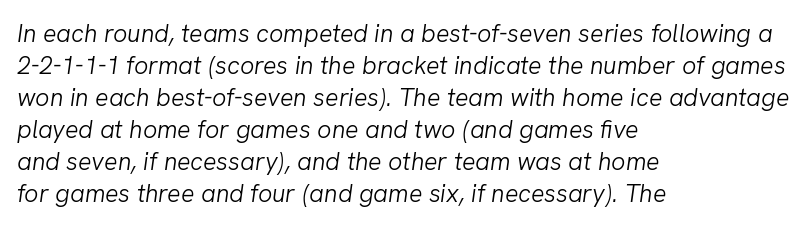
{"italic": "yes", "lean": "right", "slant_degrees": 8, "bold": "no", "underline": "no", "align": "left", "line_spacing": "normal", "line_spacing_ratio": 1.28, "letter_spacing": "normal", "letter_spacing_em": 0.0, "glyph_px": 25}
